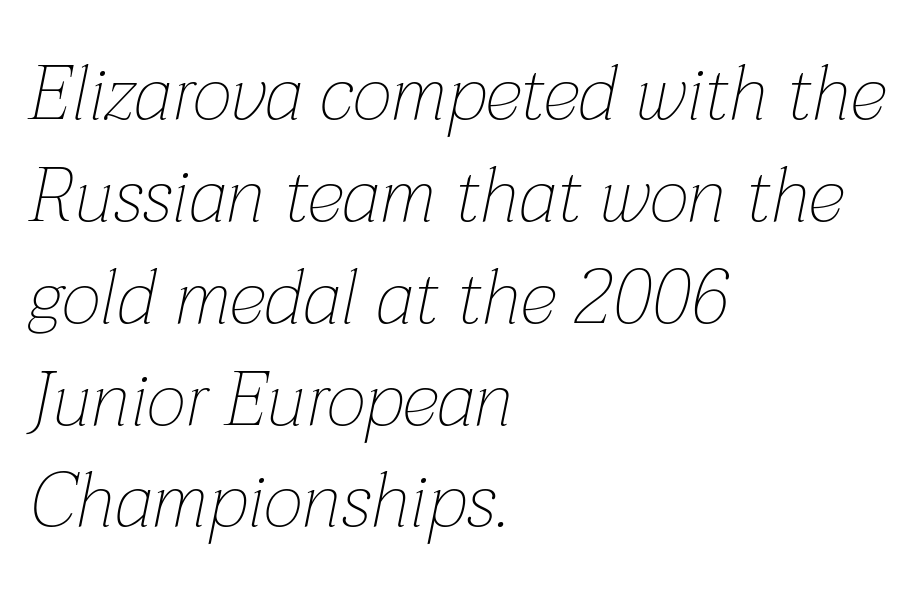
Q: Is the text bold? A: No.
Q: Is the text italic (slanted)? A: Yes, it leans right by about 12 degrees.
Q: Is the text underlined? A: No.
Q: How is the paragraph aligned? A: Left-aligned.
Q: Is the spacing between letters normal or unusually wide? A: Normal.
Q: Is the spacing between lines tight, normal or loose? A: Normal.
Q: Width (condensed, normal, or wide)? A: Normal.
Q: Stroke contrast? A: Low.
Q: x-height? A: Medium.
Q: Monospaced? A: No.
